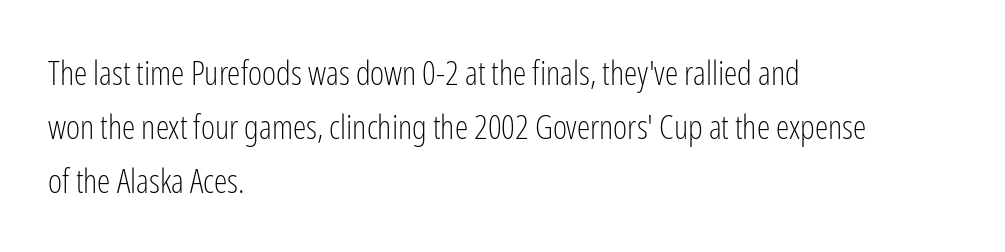
Q: Is the text bold? A: No.
Q: Is the text italic (slanted)? A: No, it is upright.
Q: Is the typeface a serif or a sans-serif typeface? A: Sans-serif.
Q: Is the text underlined? A: No.
Q: How is the paragraph aligned? A: Left-aligned.
Q: Is the spacing between letters normal or unusually wide? A: Normal.
Q: Is the spacing between lines tight, normal or loose? A: Normal.
Q: Width (condensed, normal, or wide)? A: Condensed.
Q: Stroke contrast? A: Low.
Q: x-height? A: Medium.
Q: Monospaced? A: No.
